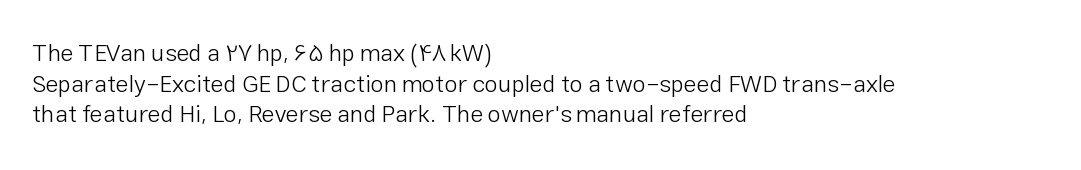
Is the type heavy? It reads as light-to-regular instead. Leftover space on each line is placed entirely after the last word. Characters follow at the spacing the type designer built in. The passage shown stacks its lines at a standard gap.
